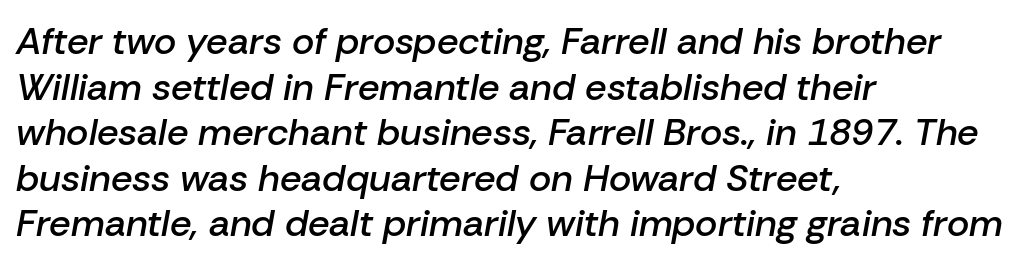
Q: Is the text bold? A: Semi-bold.
Q: Is the text italic (slanted)? A: Yes, it leans right by about 10 degrees.
Q: Is the text underlined? A: No.
Q: How is the paragraph aligned? A: Left-aligned.
Q: Is the spacing between letters normal or unusually wide? A: Normal.
Q: Width (condensed, normal, or wide)? A: Normal.
Q: Stroke contrast? A: Low.
Q: x-height? A: Medium.
Q: Monospaced? A: No.
